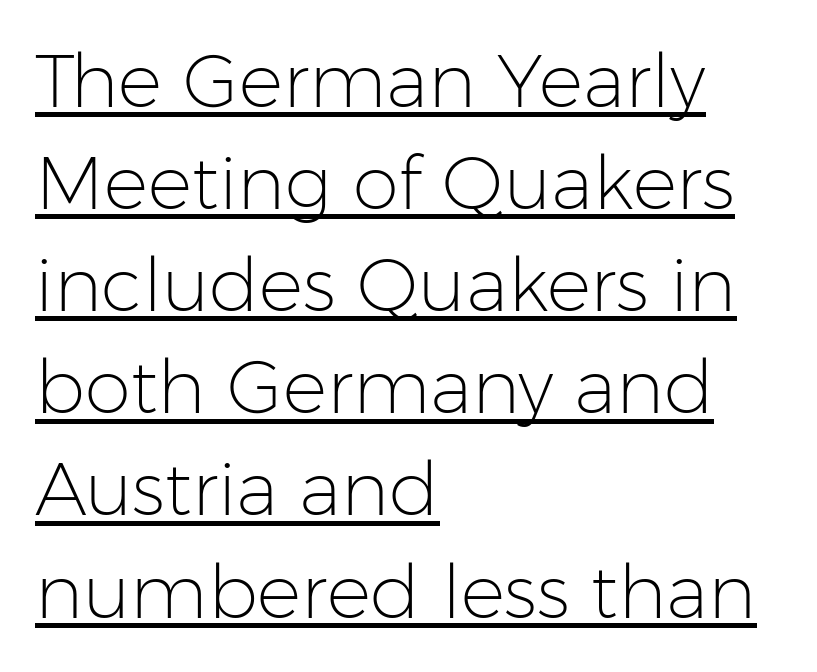
The type is set solid horizontally, with unmodified tracking. Quick note: interline space is typical. Each letter keeps its own natural width here, so spacing adapts to shape. The characters are drawn with everyday or finer stroke widths. To sum up the face: it is a sans, with no serifs.
